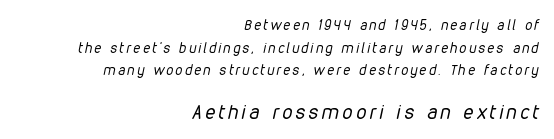
Which chunk is bigger? The second one — the bottom block dwarfs the top. Every row of glyphs terminates at an identical x-position on the right. Stems here are at most as thick as an everyday book face. Each new line begins a customary step beneath the previous one.
